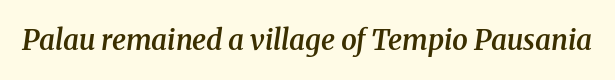
{"serif": "yes", "italic": "yes", "lean": "right", "slant_degrees": 8, "bold": "semi", "weight": "semibold", "width": "normal", "stroke_contrast": "medium", "x_height": "medium", "monospaced": "no", "underline": "no", "letter_spacing": "normal", "letter_spacing_em": 0.0, "glyph_px": 28}
